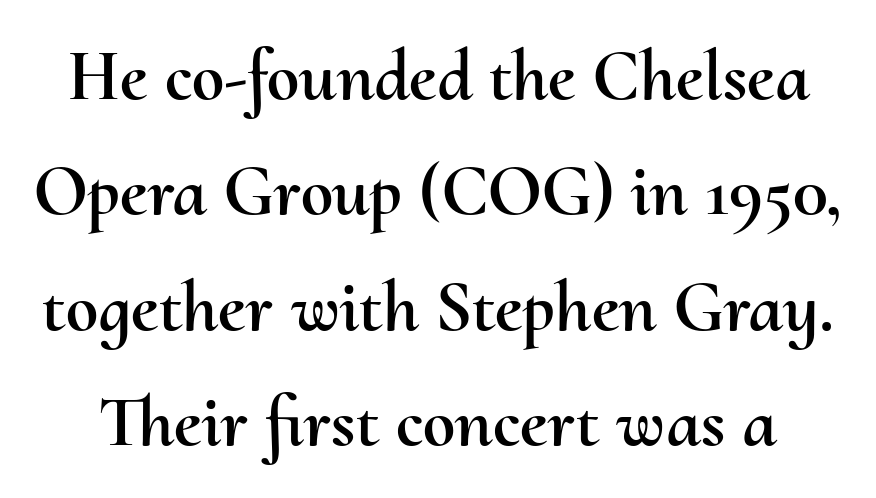
{"italic": "no", "width": "normal", "stroke_contrast": "medium", "x_height": "small", "monospaced": "no", "underline": "no", "line_spacing": "normal", "line_spacing_ratio": 1.58, "letter_spacing": "normal", "letter_spacing_em": 0.0, "glyph_px": 73}
